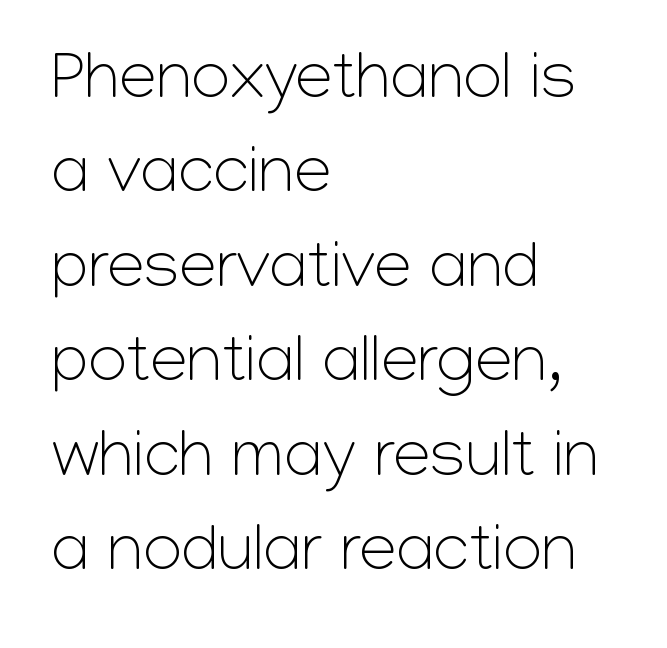
The image shows 67 px light sans-serif type, upright; set left-aligned, normal line spacing (1.41x), normal letter spacing, not underlined; low stroke contrast and a medium x-height.
